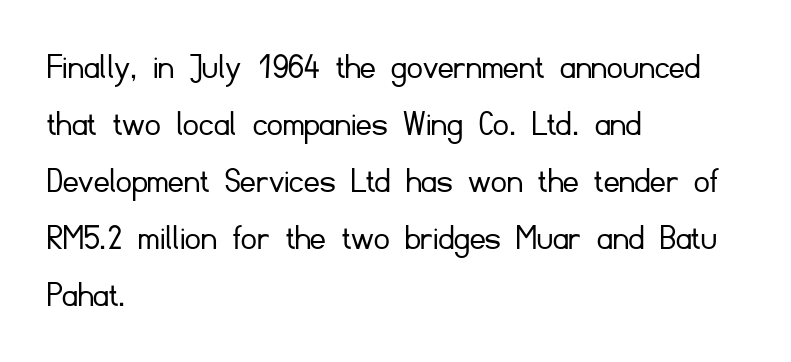
Q: Is the text bold? A: No.
Q: Is the text italic (slanted)? A: No, it is upright.
Q: Is the typeface a serif or a sans-serif typeface? A: Sans-serif.
Q: Is the text underlined? A: No.
Q: How is the paragraph aligned? A: Left-aligned.
Q: Is the spacing between letters normal or unusually wide? A: Normal.
Q: Is the spacing between lines tight, normal or loose? A: Normal.
Q: Width (condensed, normal, or wide)? A: Normal.
Q: Stroke contrast? A: Low.
Q: x-height? A: Small.
Q: Monospaced? A: No.
